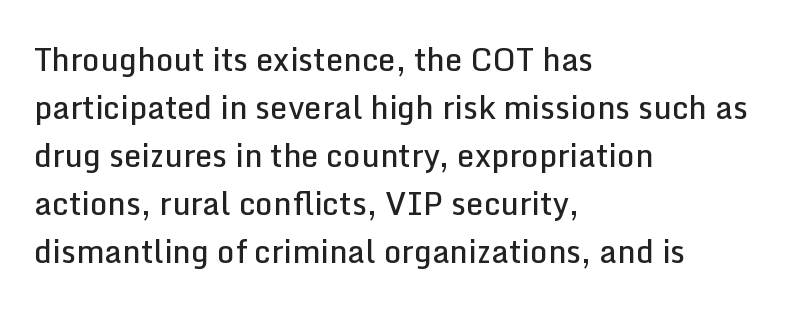
The image shows 31 px semibold sans-serif type, upright; set left-aligned, normal line spacing (1.55x), normal letter spacing, not underlined; low stroke contrast and a medium x-height.
